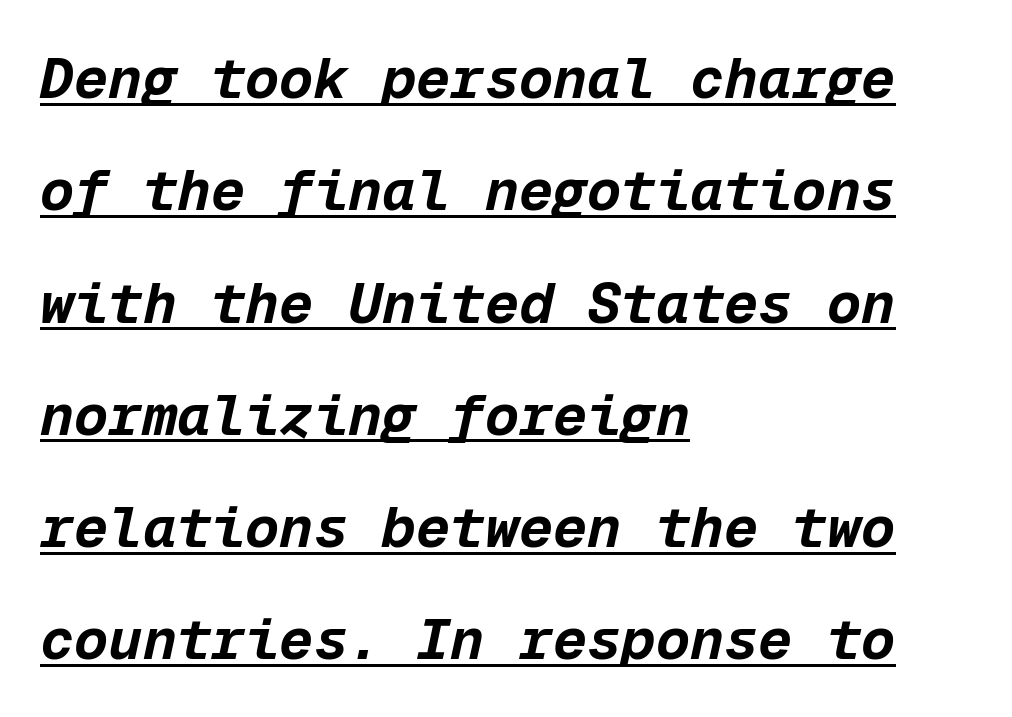
{"italic": "yes", "lean": "right", "slant_degrees": 12, "bold": "yes", "weight": "bold", "width": "normal", "stroke_contrast": "low", "x_height": "medium", "monospaced": "yes", "underline": "yes", "align": "left", "line_spacing": "loose", "line_spacing_ratio": 1.97, "letter_spacing": "normal", "letter_spacing_em": 0.0, "glyph_px": 57}
